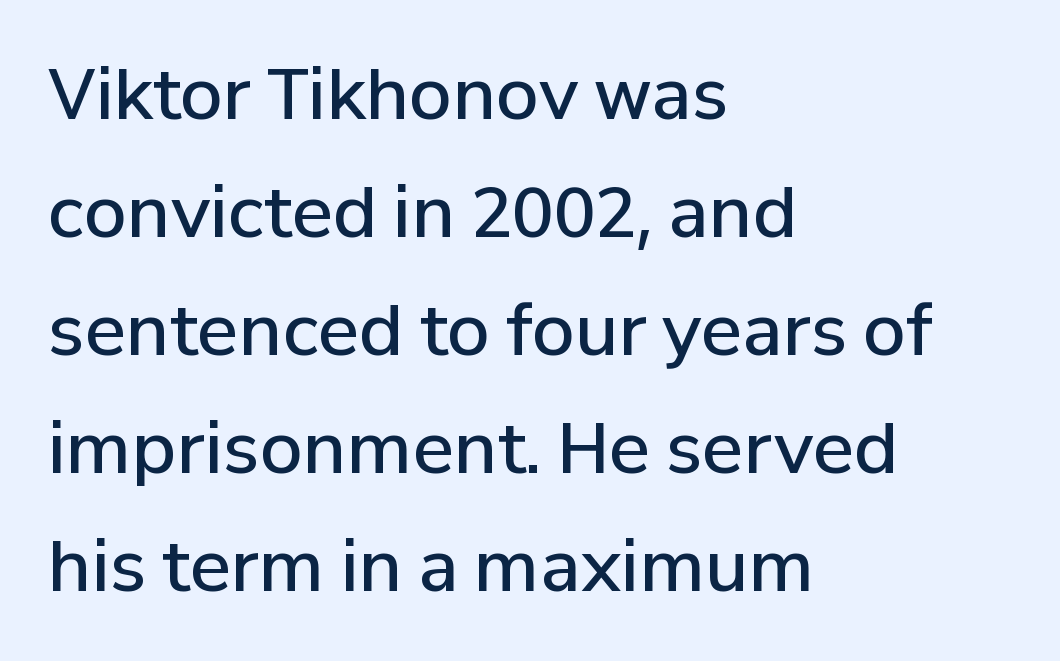
Q: Is the text bold? A: Semi-bold.
Q: Is the text italic (slanted)? A: No, it is upright.
Q: Is the typeface a serif or a sans-serif typeface? A: Sans-serif.
Q: Is the text underlined? A: No.
Q: How is the paragraph aligned? A: Left-aligned.
Q: Is the spacing between letters normal or unusually wide? A: Normal.
Q: Width (condensed, normal, or wide)? A: Normal.
Q: Stroke contrast? A: Low.
Q: x-height? A: Medium.
Q: Monospaced? A: No.
